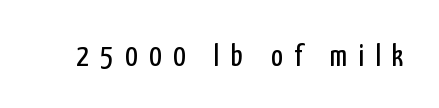
Q: Is the text bold? A: No.
Q: Is the text italic (slanted)? A: No, it is upright.
Q: Is the typeface a serif or a sans-serif typeface? A: Sans-serif.
Q: Is the text underlined? A: No.
Q: Is the spacing between letters normal or unusually wide? A: Unusually wide.
Q: Width (condensed, normal, or wide)? A: Condensed.
Q: Stroke contrast? A: Low.
Q: x-height? A: Medium.
Q: Monospaced? A: No.
